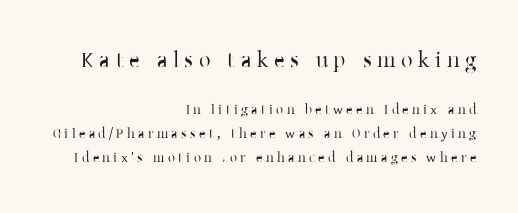
{"italic": "no", "bold": "no", "underline": "no", "align": "right", "line_spacing": "normal", "line_spacing_ratio": 1.69, "letter_spacing": "wide", "letter_spacing_em": 0.24, "larger_block": "first", "size_ratio": 1.64, "glyph_px": 23}
